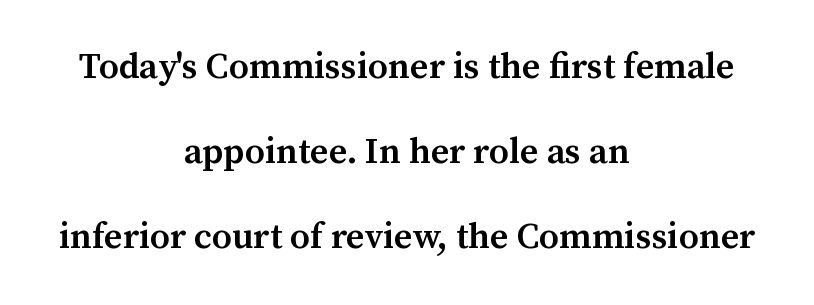
{"serif": "yes", "italic": "no", "bold": "semi", "weight": "semibold", "width": "normal", "stroke_contrast": "medium", "x_height": "medium", "monospaced": "no", "underline": "no", "align": "center", "line_spacing": "loose", "line_spacing_ratio": 2.36, "letter_spacing": "normal", "letter_spacing_em": 0.0, "glyph_px": 36}
